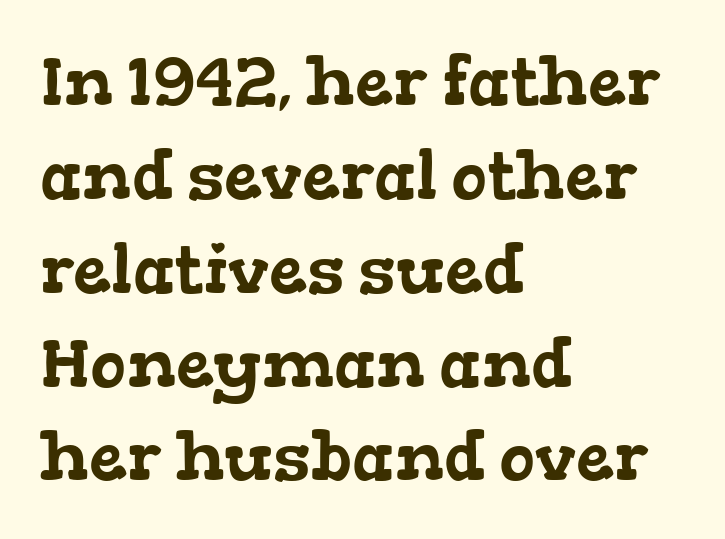
Q: Is the typeface a serif or a sans-serif typeface? A: Serif.
Q: Is the text underlined? A: No.
Q: How is the paragraph aligned? A: Left-aligned.
Q: Is the spacing between letters normal or unusually wide? A: Normal.
Q: Is the spacing between lines tight, normal or loose? A: Normal.
Q: Width (condensed, normal, or wide)? A: Wide.
Q: Stroke contrast? A: Low.
Q: x-height? A: Medium.
Q: Monospaced? A: No.
